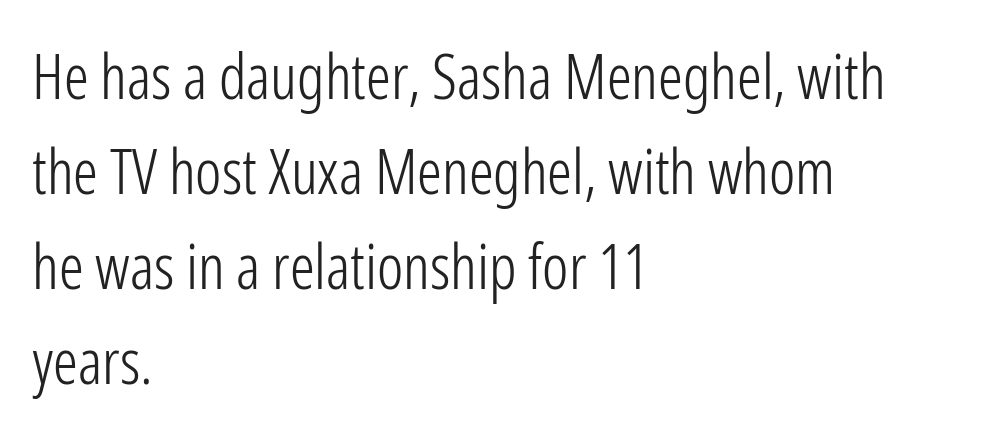
Spacing verdict: proportional, widths tailored to each character. Is the stroke heavy? The answer is a plain regular-or-lighter. This is the regular roman posture of the typeface. The horizontal fit of the characters is conventional and even. These lines are set flush left with a ragged right edge. One glance says typical: line gaps are just what's usual.
